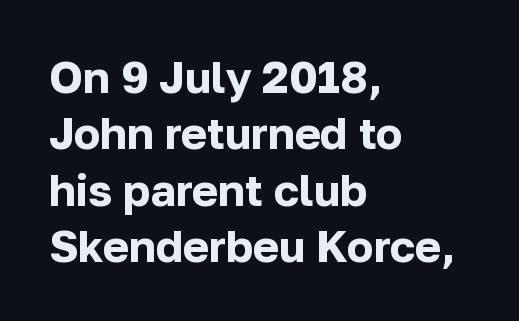
This rendering employs a face without finishing strokes, i.e., a sans-serif. Is there much room between lines? A standard amount, neither cramped nor airy. The words here are not underlined. Note the varied advance widths — an 'i' is clearly narrower than an 'm'. If you drew a line through each stem, it would be perfectly vertical.
